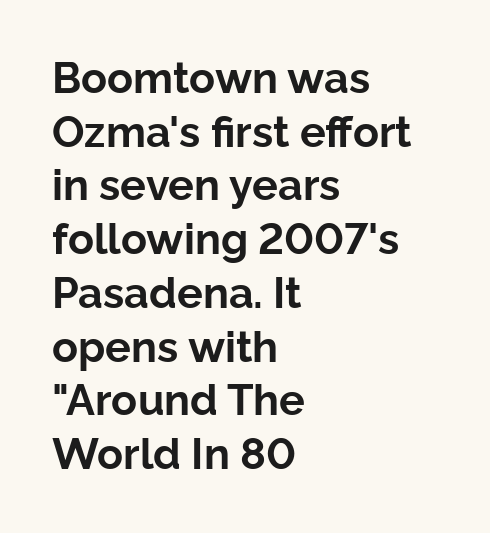
Reading down the column, the eye jumps a familiar distance to each next line. You could call the tracking neutral — neither tight nor loose. Is the block centered? No — it sits flush against the left margin. You can tell from the bare stems that sans-serif type was used. A full-strength bold gives these letters their thick strokes. The rendering uses natural spacing where letterforms have individual widths.
